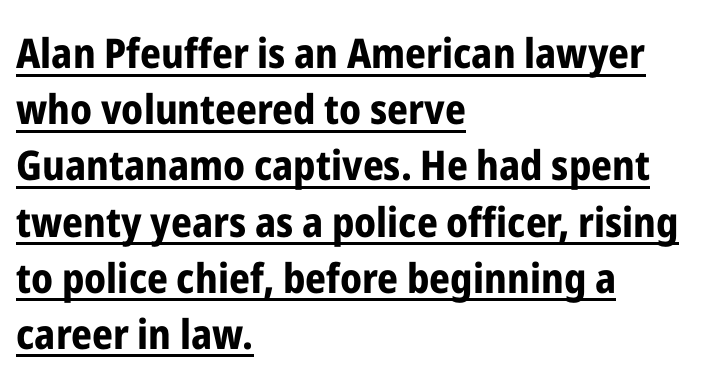
{"serif": "no", "italic": "no", "bold": "yes", "weight": "bold", "width": "condensed", "stroke_contrast": "low", "x_height": "medium", "monospaced": "no", "underline": "yes", "align": "left", "line_spacing": "normal", "line_spacing_ratio": 1.37, "letter_spacing": "normal", "letter_spacing_em": 0.0, "glyph_px": 41}
